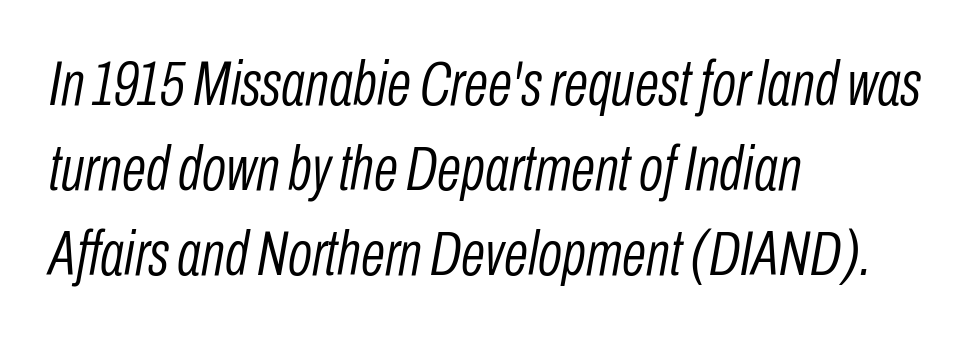
This sample uses an oblique cut, with every glyph tilted off the vertical. Here the glyphs are tracked normally, forming tight word shapes. Visually the block forms a straight wall on the left and a jagged coastline on the right. The rendering uses natural spacing where letterforms have individual widths. Stems and bowls with no extra thickness — not bold.
